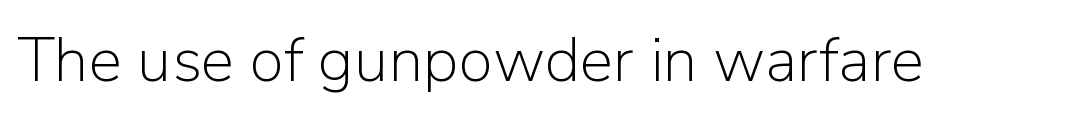
{"serif": "no", "italic": "no", "bold": "no", "weight": "light", "width": "normal", "stroke_contrast": "low", "x_height": "medium", "monospaced": "no", "underline": "no", "letter_spacing": "normal", "letter_spacing_em": 0.0, "glyph_px": 63}
